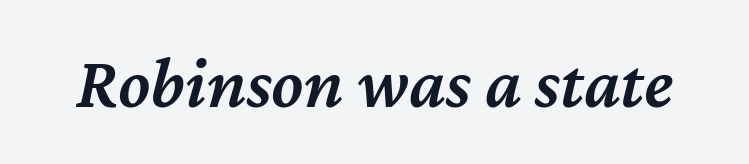
The image shows 73 px semibold type, italic (leaning right); set normal letter spacing, not underlined; medium stroke contrast and a medium x-height.
